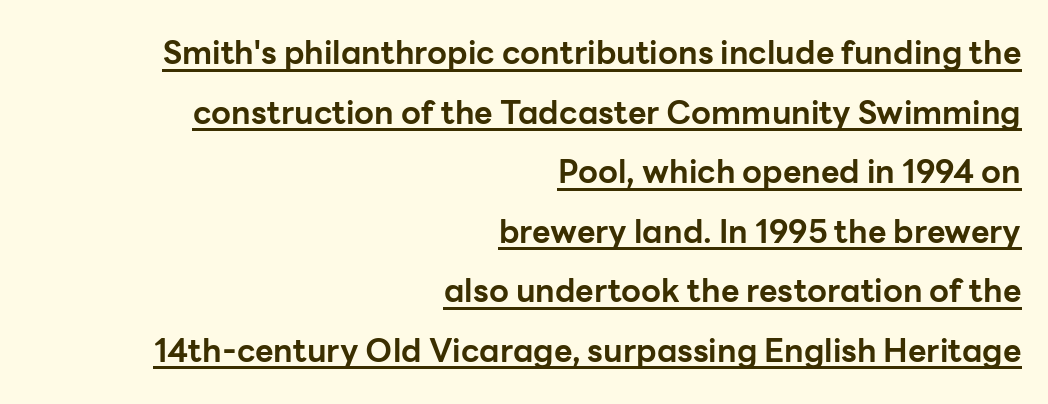
The image shows 32 px bold sans-serif type, upright; set right-aligned, line spacing 1.86x, normal letter spacing, underlined; low stroke contrast and a medium x-height.
